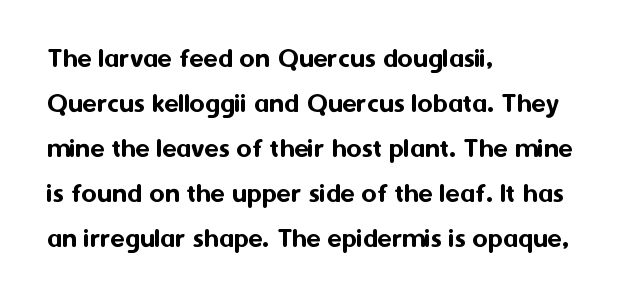
{"serif": "no", "italic": "no", "width": "normal", "stroke_contrast": "medium", "x_height": "medium", "monospaced": "no", "underline": "no", "align": "left", "line_spacing": "normal", "line_spacing_ratio": 1.55, "letter_spacing": "normal", "letter_spacing_em": 0.0, "glyph_px": 29}
